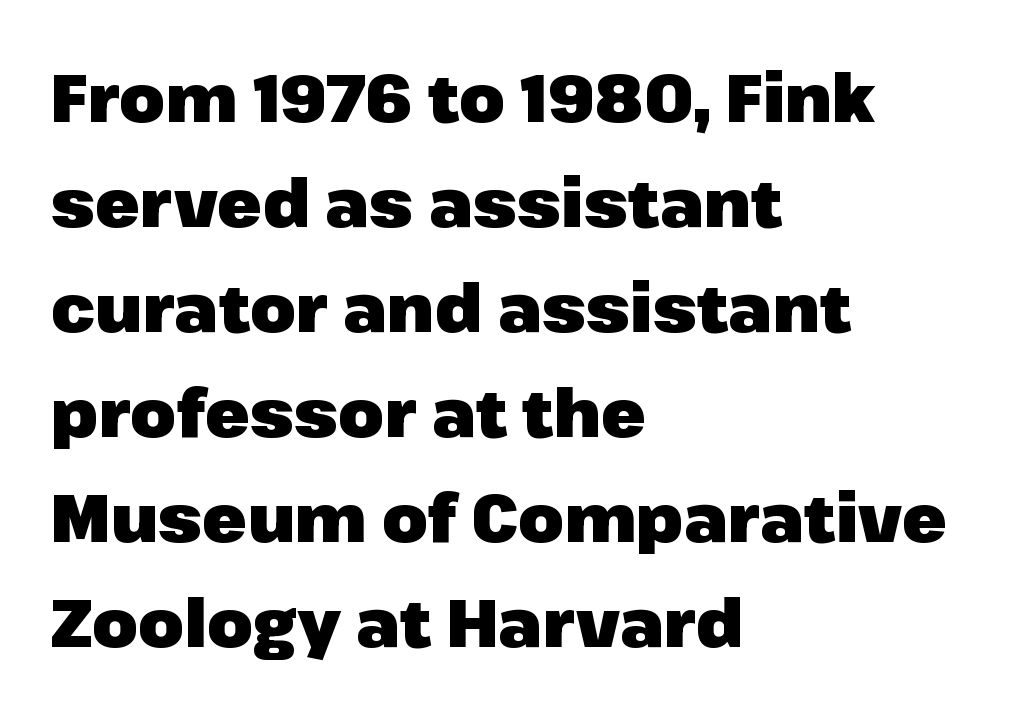
Q: Is the text bold? A: Yes.
Q: Is the text italic (slanted)? A: No, it is upright.
Q: Is the typeface a serif or a sans-serif typeface? A: Sans-serif.
Q: Is the text underlined? A: No.
Q: How is the paragraph aligned? A: Left-aligned.
Q: Is the spacing between letters normal or unusually wide? A: Normal.
Q: Is the spacing between lines tight, normal or loose? A: Normal.
Q: Width (condensed, normal, or wide)? A: Normal.
Q: Stroke contrast? A: Low.
Q: x-height? A: Medium.
Q: Monospaced? A: No.
